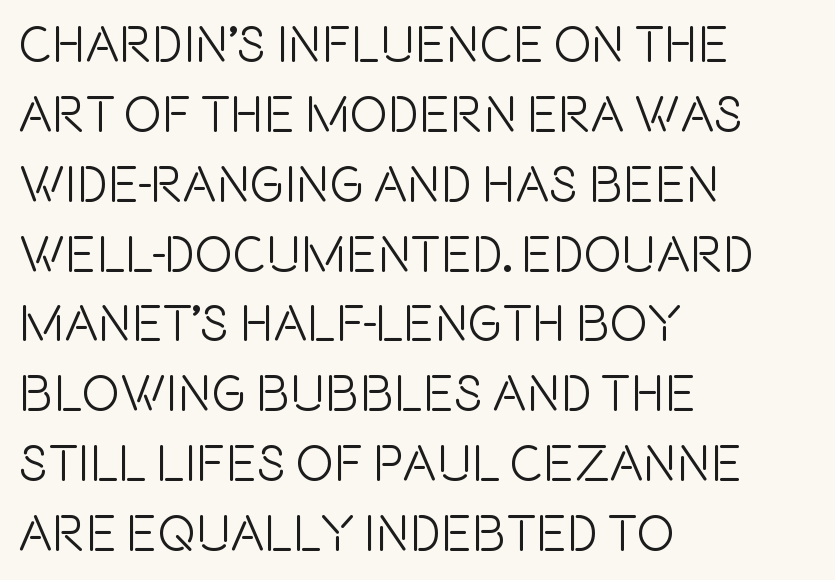
{"serif": "no", "italic": "no", "width": "condensed", "x_height": "large", "monospaced": "no", "underline": "no", "align": "left", "line_spacing": "normal", "line_spacing_ratio": 1.37, "letter_spacing": "normal", "letter_spacing_em": 0.0, "glyph_px": 51}
